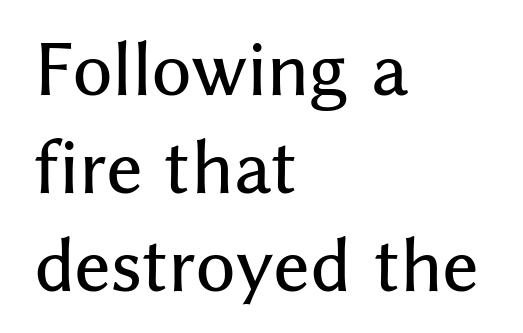
The space directly below the letters is spotless. Examine the stroke ends and you'll find no serifs. Letter spacing: default. Italic: no, the glyphs are upright roman. This sample has the flowing, uneven cadence of proportional lettering.
